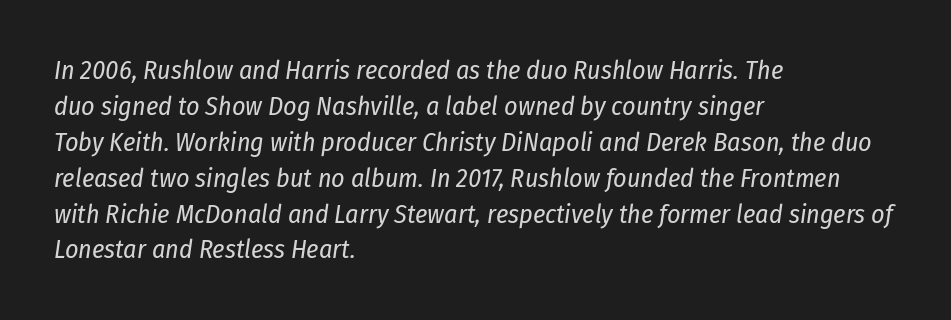
{"italic": "yes", "lean": "right", "slant_degrees": 8, "bold": "no", "underline": "no", "align": "left", "line_spacing": "normal", "line_spacing_ratio": 1.38, "letter_spacing": "normal", "letter_spacing_em": 0.0, "glyph_px": 26}
